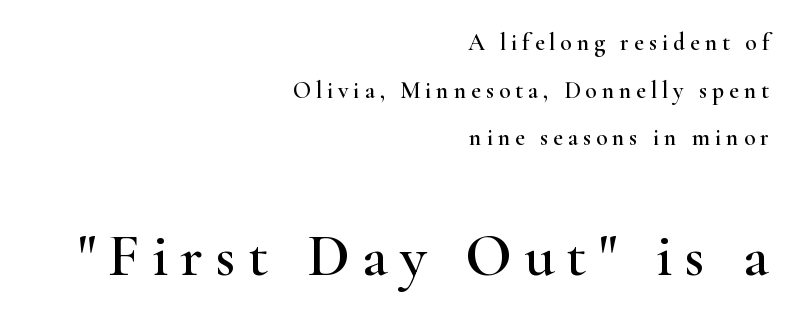
The line texture is sparse and dotted thanks to wide tracking. The passage shown is typeset with a serif family. The gap between lines stays unmarked. The second block has been scaled up relative to the first. Horizontally, the lines are justified to the trailing edge only. Spacing verdict: proportional, widths tailored to each character.
